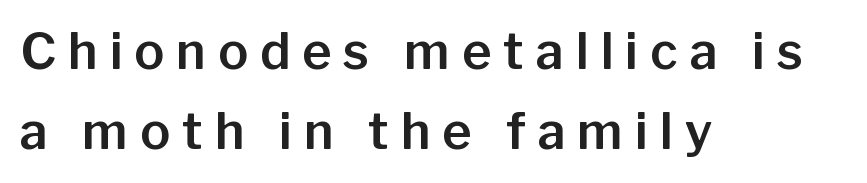
{"serif": "no", "italic": "no", "width": "normal", "stroke_contrast": "low", "x_height": "medium", "monospaced": "no", "underline": "no", "align": "left", "line_spacing": "normal", "line_spacing_ratio": 1.61, "letter_spacing": "wide", "letter_spacing_em": 0.24, "glyph_px": 50}
